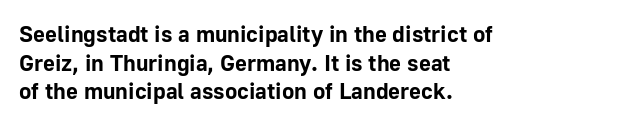
{"italic": "no", "bold": "yes", "underline": "no", "align": "left", "line_spacing": "normal", "line_spacing_ratio": 1.25, "letter_spacing": "normal", "letter_spacing_em": 0.0, "glyph_px": 23}
